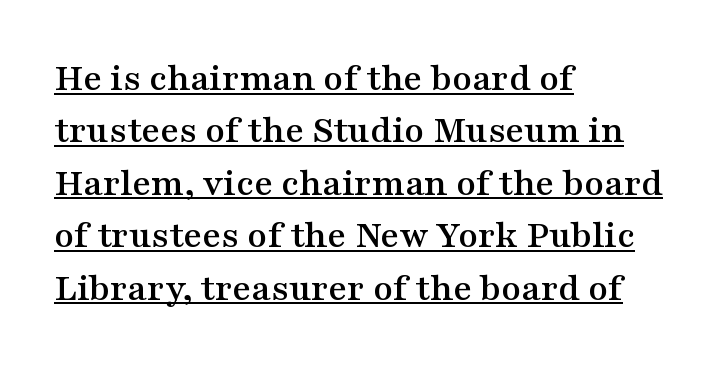
Notice how a bar underscores the lettering throughout. Letter spacing: default. When letters stand straight like this, we call the style roman or upright. Short and long lines alike share a common starting point at left.
